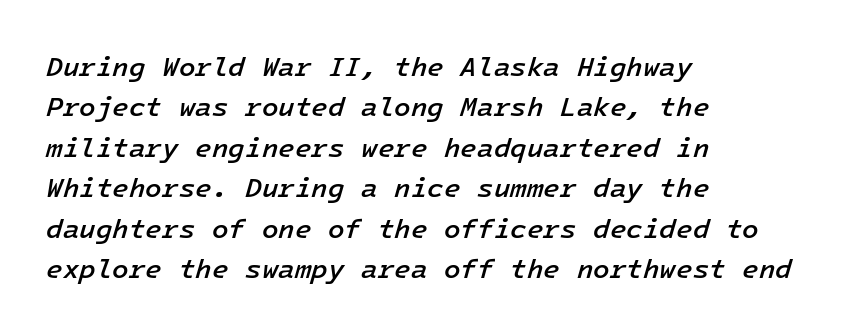
The image shows 27 px text type, italic (leaning right); set left-aligned, normal line spacing (1.5x), normal letter spacing, not underlined.
